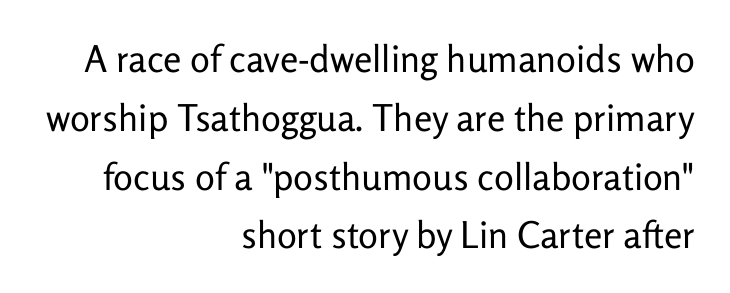
Q: Is the text bold? A: No.
Q: Is the text italic (slanted)? A: No, it is upright.
Q: Is the typeface a serif or a sans-serif typeface? A: Sans-serif.
Q: Is the text underlined? A: No.
Q: How is the paragraph aligned? A: Right-aligned.
Q: Is the spacing between letters normal or unusually wide? A: Normal.
Q: Is the spacing between lines tight, normal or loose? A: Normal.
Q: Width (condensed, normal, or wide)? A: Normal.
Q: Stroke contrast? A: Low.
Q: x-height? A: Medium.
Q: Monospaced? A: No.
